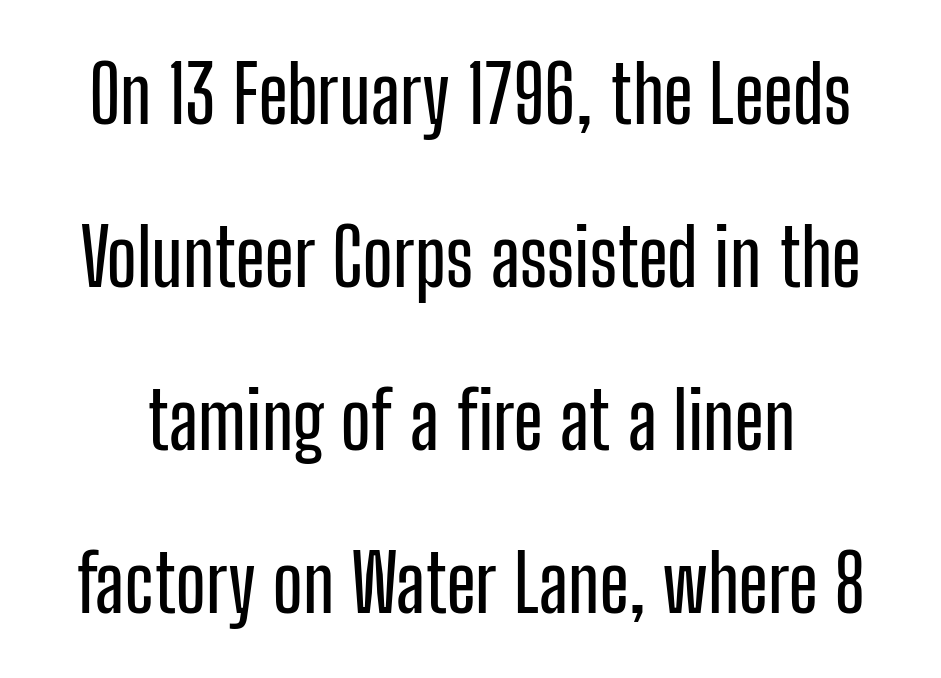
The image shows 78 px condensed sans-serif type, upright; set loose line spacing (2.09x), normal letter spacing, not underlined; low stroke contrast and a medium x-height.
